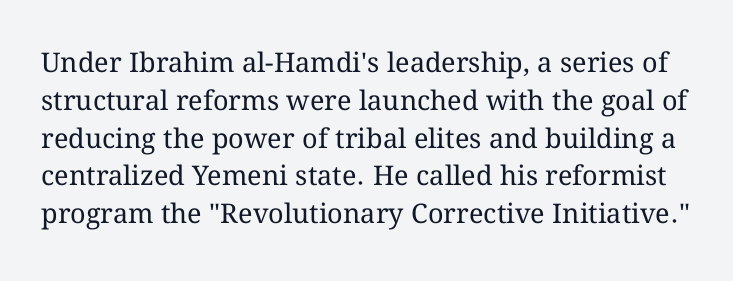
Q: Is the text bold? A: No.
Q: Is the text italic (slanted)? A: No, it is upright.
Q: Is the text underlined? A: No.
Q: Is the spacing between letters normal or unusually wide? A: Normal.
Q: Is the spacing between lines tight, normal or loose? A: Normal.
